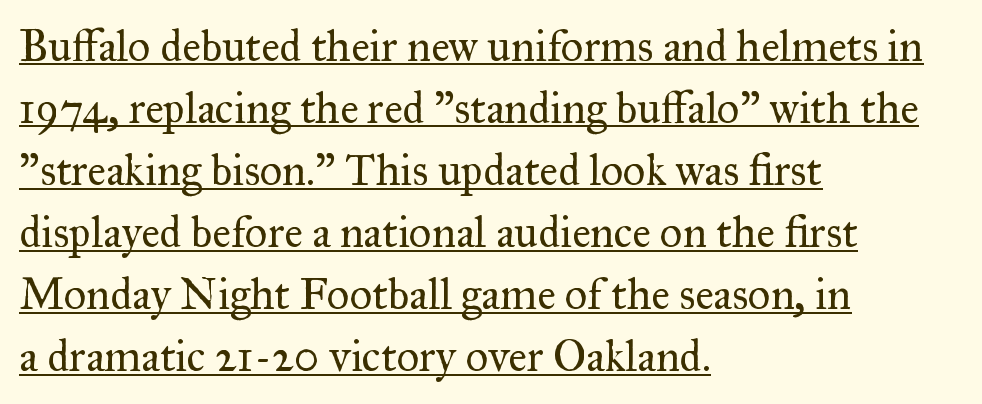
Q: Is the text bold? A: No.
Q: Is the text italic (slanted)? A: No, it is upright.
Q: Is the typeface a serif or a sans-serif typeface? A: Serif.
Q: Is the text underlined? A: Yes.
Q: How is the paragraph aligned? A: Left-aligned.
Q: Is the spacing between letters normal or unusually wide? A: Normal.
Q: Is the spacing between lines tight, normal or loose? A: Normal.
Q: Width (condensed, normal, or wide)? A: Normal.
Q: Stroke contrast? A: Medium.
Q: x-height? A: Small.
Q: Monospaced? A: No.
